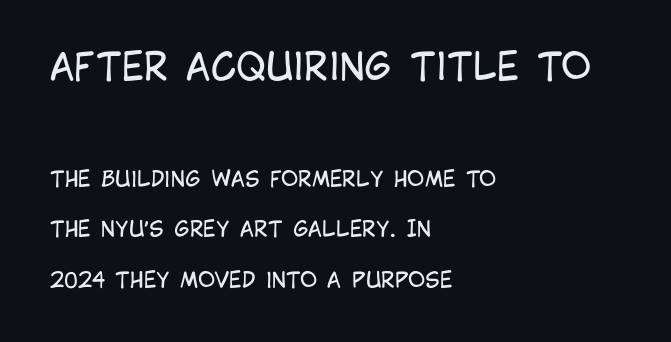
Q: Is the text bold? A: No.
Q: Is the text italic (slanted)? A: No, it is upright.
Q: Is the typeface a serif or a sans-serif typeface? A: Sans-serif.
Q: Is the text underlined? A: No.
Q: How is the paragraph aligned? A: Left-aligned.
Q: Is the spacing between letters normal or unusually wide? A: Normal.
Q: Is the spacing between lines tight, normal or loose? A: Loose.
Q: Which block of text is set in a larger size, the first (top) or the second (bottom)? A: The first (top) one.
Q: Width (condensed, normal, or wide)? A: Condensed.
Q: Stroke contrast? A: Low.
Q: x-height? A: Large.
Q: Monospaced? A: No.
